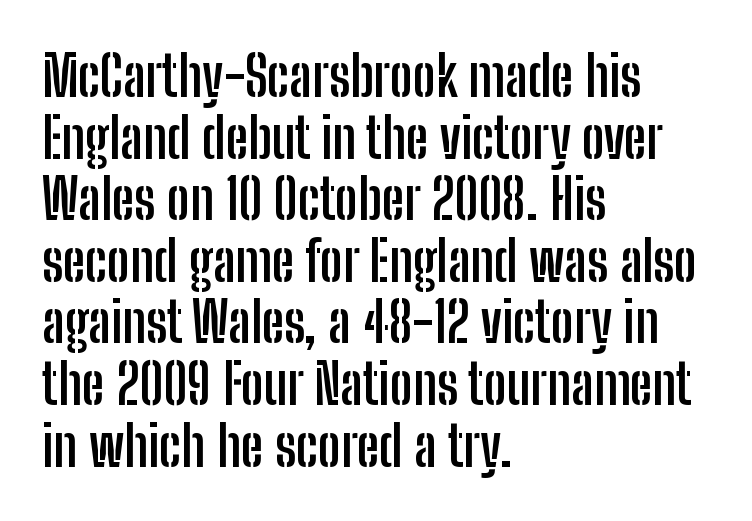
The image shows 55 px semibold, condensed sans-serif type, upright; set left-aligned, tight line spacing (1.12x), normal letter spacing, not underlined; low stroke contrast and a medium x-height.
